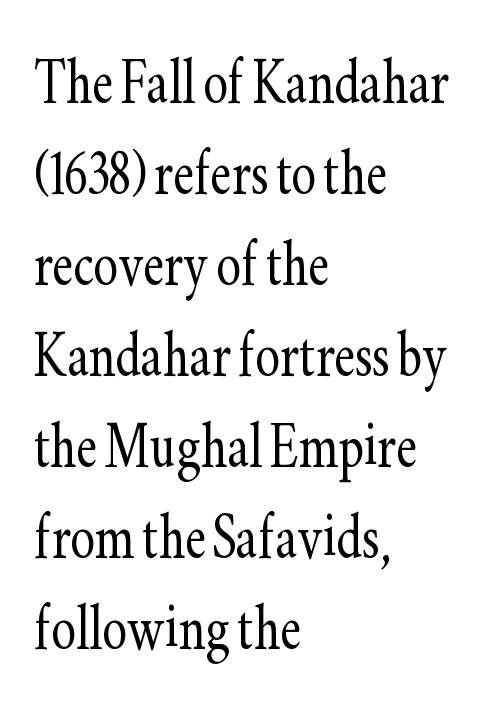
Think of a printed novel: that variable character pitch is what you see here. This is roman type, the default non-slanted kind. Where is the straight margin? On the left. Summary of weight: not heavy and not bold. This rendering features lettering with no underline.
